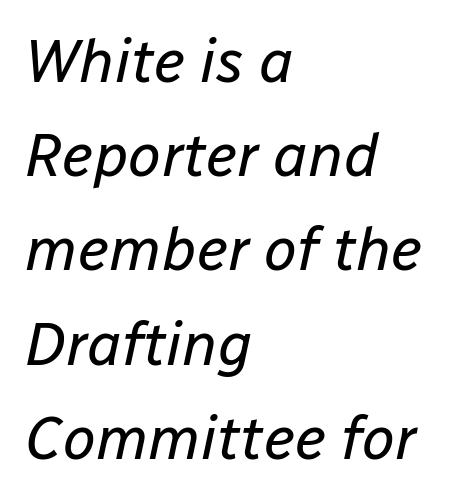
The image shows 60 px regular-weight type, italic (leaning right); set left-aligned, normal line spacing (1.57x), normal letter spacing, not underlined; low stroke contrast and a medium x-height.
